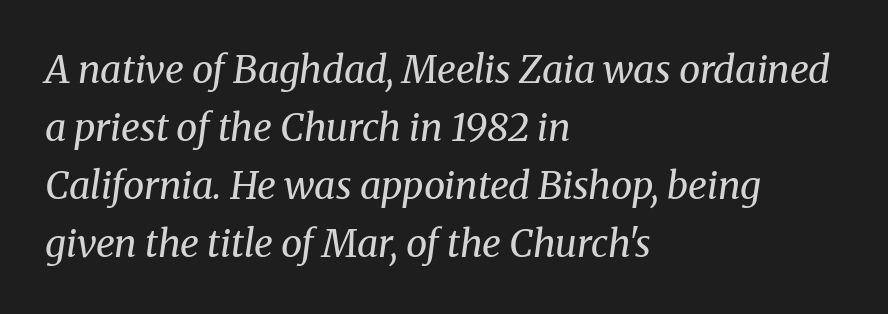
{"serif": "yes", "italic": "yes", "lean": "right", "slant_degrees": 8, "bold": "no", "weight": "regular", "width": "normal", "stroke_contrast": "medium", "x_height": "medium", "monospaced": "no", "underline": "no", "align": "left", "line_spacing": "normal", "line_spacing_ratio": 1.53, "letter_spacing": "normal", "letter_spacing_em": 0.0, "glyph_px": 38}
